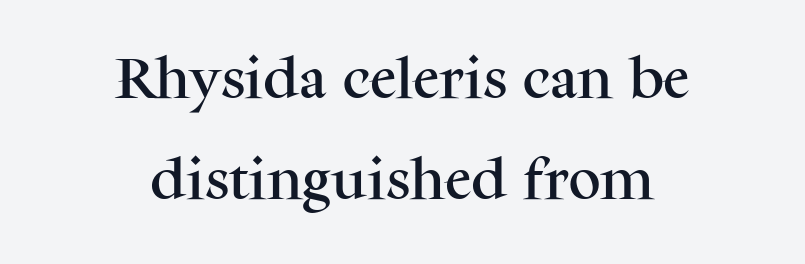
This sample has the flowing, uneven cadence of proportional lettering. Here the glyphs are tracked normally, forming tight word shapes. Serif or sans? Serif — the stroke terminals have little feet. Rule under the text: the space is simply empty. Notice how the stems are strictly vertical — no italics here. Rows of type keep a wide berth in the vertical direction.
